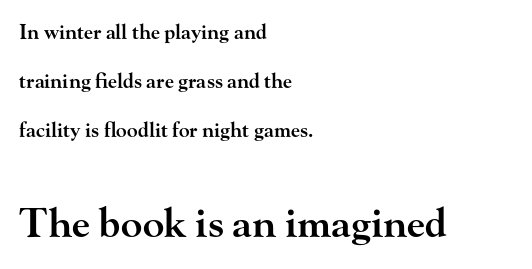
{"serif": "yes", "italic": "no", "bold": "semi", "weight": "semibold", "width": "wide", "stroke_contrast": "high", "x_height": "small", "monospaced": "no", "underline": "no", "align": "left", "line_spacing": "loose", "line_spacing_ratio": 2.44, "letter_spacing": "normal", "letter_spacing_em": 0.0, "larger_block": "second", "size_ratio": 2.0, "glyph_px": 40}
